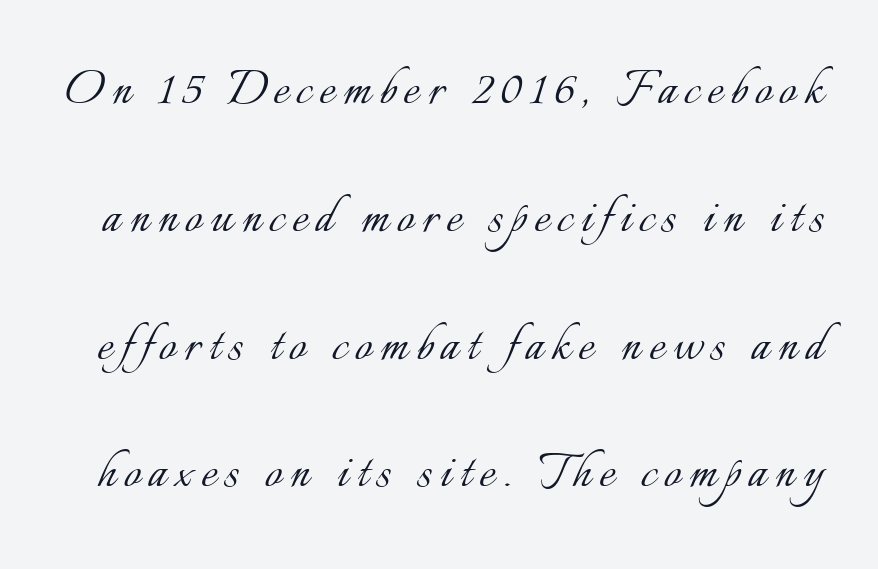
What's the leading like? Stretched, with rows far apart. Weight: in the light-to-regular range. Quick note: underline off. Each letter keeps its own natural width here, so spacing adapts to shape.
